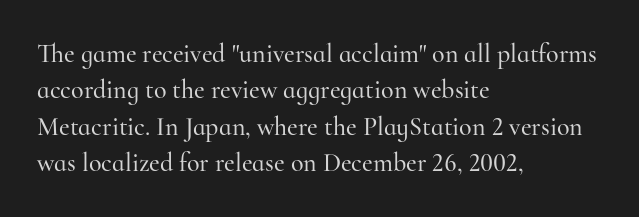
{"italic": "no", "underline": "no", "align": "left", "line_spacing": "normal", "line_spacing_ratio": 1.4, "letter_spacing": "normal", "letter_spacing_em": 0.0, "glyph_px": 26}
